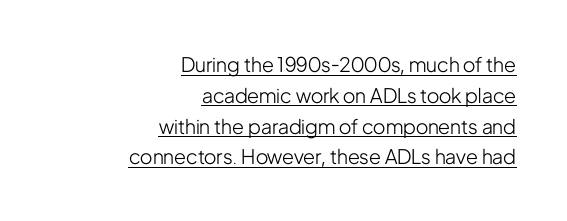
{"italic": "no", "bold": "no", "underline": "yes", "align": "right", "line_spacing": "normal", "line_spacing_ratio": 1.54, "letter_spacing": "normal", "letter_spacing_em": 0.0, "glyph_px": 20}
